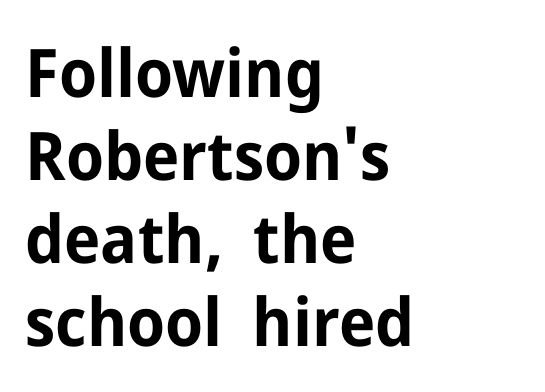
The image shows 67 px bold sans-serif type, upright; set left-aligned, line spacing 1.24x, normal letter spacing, not underlined; low stroke contrast and a medium x-height.
